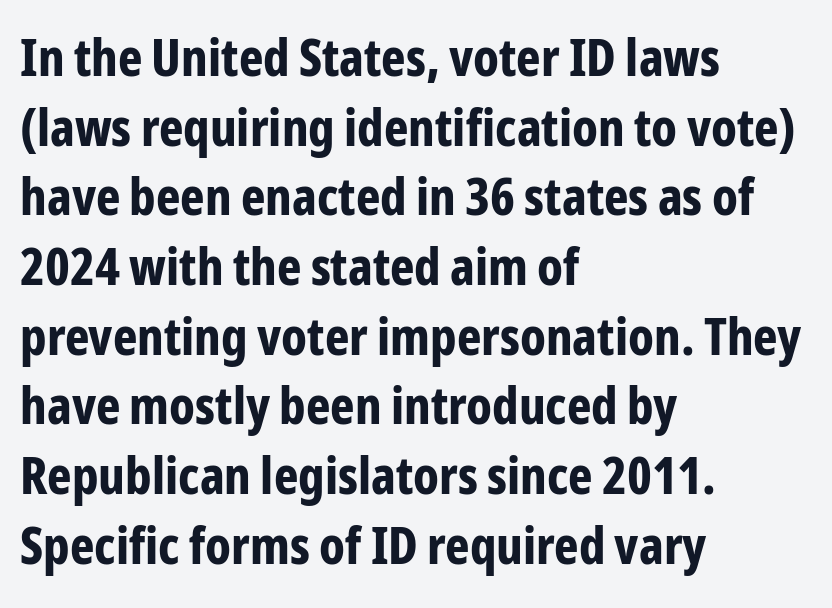
The image shows 52 px bold, condensed sans-serif type, upright; set left-aligned, normal line spacing (1.34x), normal letter spacing, not underlined; low stroke contrast and a medium x-height.
